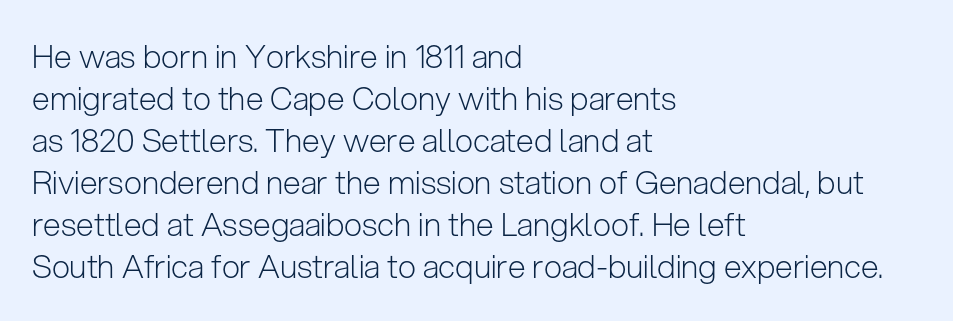
Q: Is the text bold? A: No.
Q: Is the text italic (slanted)? A: No, it is upright.
Q: Is the typeface a serif or a sans-serif typeface? A: Sans-serif.
Q: Is the text underlined? A: No.
Q: How is the paragraph aligned? A: Left-aligned.
Q: Is the spacing between letters normal or unusually wide? A: Normal.
Q: Is the spacing between lines tight, normal or loose? A: Normal.
Q: Width (condensed, normal, or wide)? A: Normal.
Q: Stroke contrast? A: Low.
Q: x-height? A: Medium.
Q: Monospaced? A: No.
